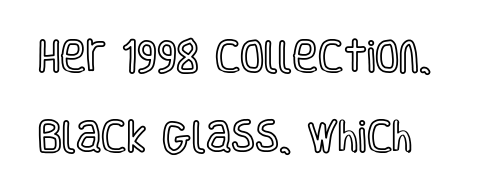
{"italic": "no", "width": "condensed", "x_height": "large", "monospaced": "no", "underline": "no", "align": "left", "line_spacing": "loose", "line_spacing_ratio": 2.29, "letter_spacing": "normal", "letter_spacing_em": 0.0, "glyph_px": 35}
